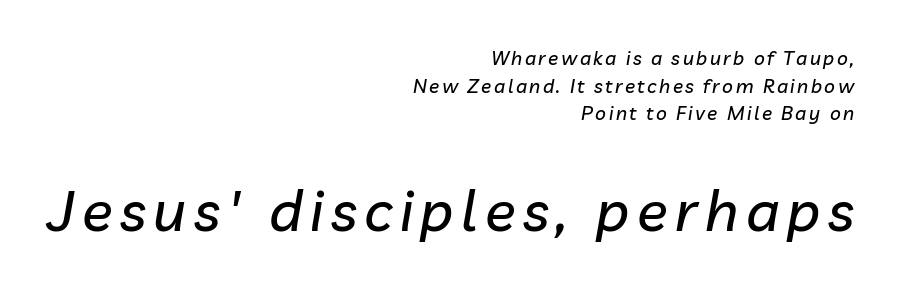
Q: Is the text italic (slanted)? A: Yes, it leans right by about 10 degrees.
Q: Is the text underlined? A: No.
Q: How is the paragraph aligned? A: Right-aligned.
Q: Is the spacing between lines tight, normal or loose? A: Normal.
Q: Which block of text is set in a larger size, the first (top) or the second (bottom)? A: The second (bottom) one.
Q: Width (condensed, normal, or wide)? A: Normal.
Q: Stroke contrast? A: Low.
Q: x-height? A: Medium.
Q: Monospaced? A: No.
